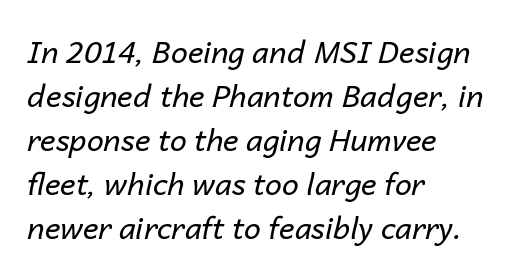
The image shows 30 px regular-weight type, italic (leaning right); set left-aligned, normal line spacing (1.47x), normal letter spacing, not underlined; low stroke contrast and a medium x-height.
